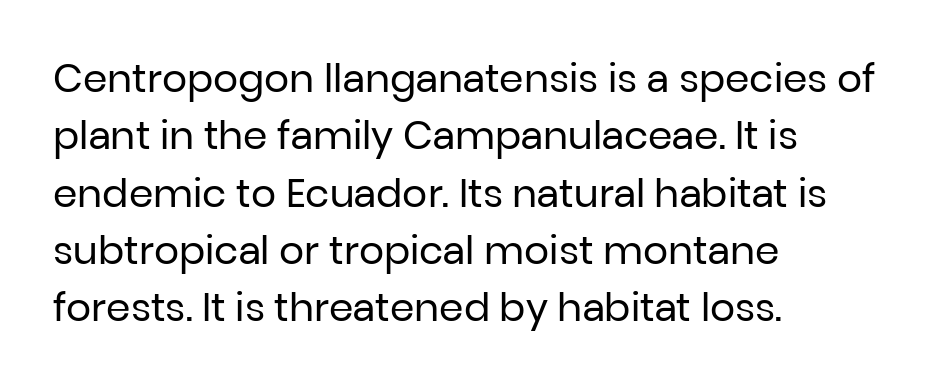
The vertical gap from one line to the next is medium. In terms of letterspacing, this is plain default setting. Grotesque or geometric, the face here clearly has no serifs. The font sits on the lighter half of the weight spectrum, regular included. The words here are not underlined.
